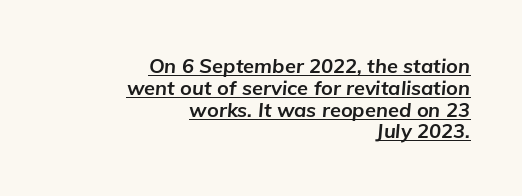
Q: Is the text bold? A: Yes.
Q: Is the text italic (slanted)? A: Yes, it leans right by about 5 degrees.
Q: Is the text underlined? A: Yes.
Q: How is the paragraph aligned? A: Right-aligned.
Q: Is the spacing between letters normal or unusually wide? A: Normal.
Q: Is the spacing between lines tight, normal or loose? A: Tight.
